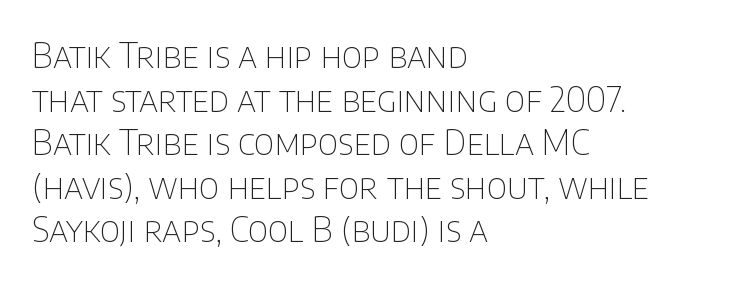
The image shows 34 px thin sans-serif type, upright; set left-aligned, normal line spacing (1.28x), normal letter spacing, not underlined; low stroke contrast and a large x-height.
